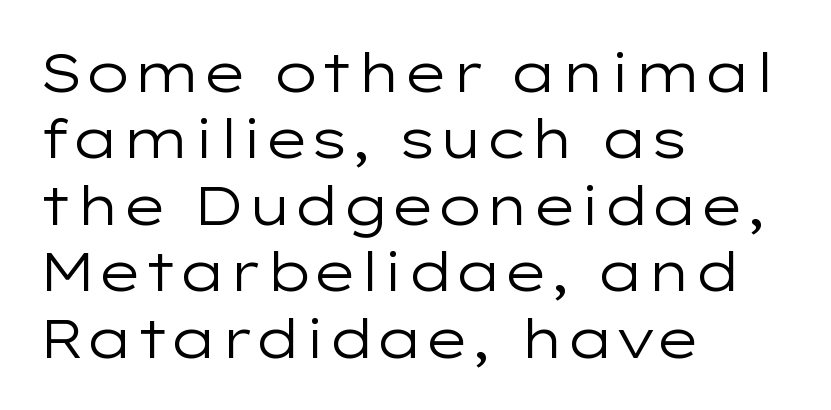
{"serif": "no", "italic": "no", "bold": "no", "weight": "regular", "width": "wide", "stroke_contrast": "low", "x_height": "medium", "monospaced": "no", "underline": "no", "align": "left", "line_spacing_ratio": 1.23, "letter_spacing": "normal", "letter_spacing_em": 0.0, "glyph_px": 54}
